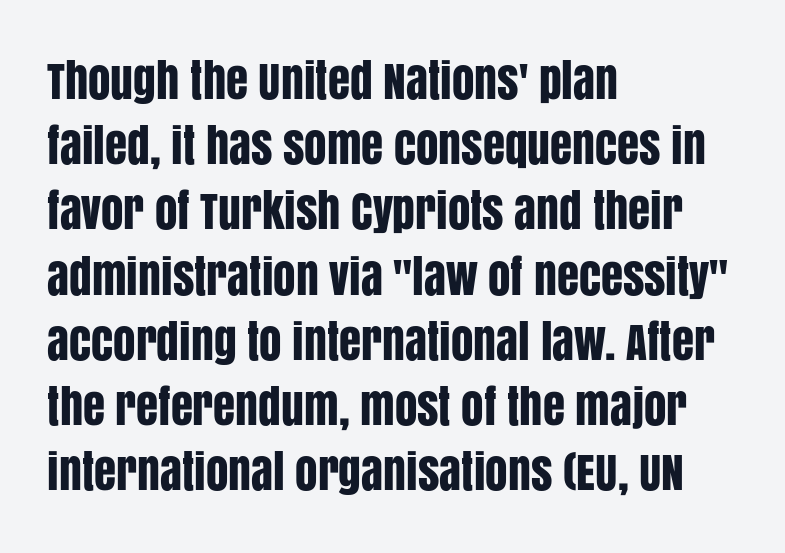
The image shows 45 px condensed sans-serif type, upright; set left-aligned, normal line spacing (1.45x), normal letter spacing, not underlined; low stroke contrast and a large x-height.
